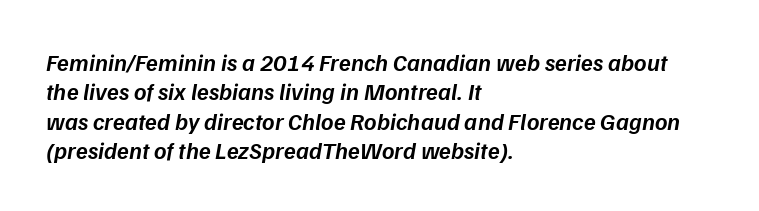
Notice how the stems are inclined rather than vertical — that's the hallmark of italics. Every row of glyphs begins at an identical x-position on the left. What stands out about the letter spacing? Nothing — it is the standard amount. Glance below the letters and you will spot only blank space.
